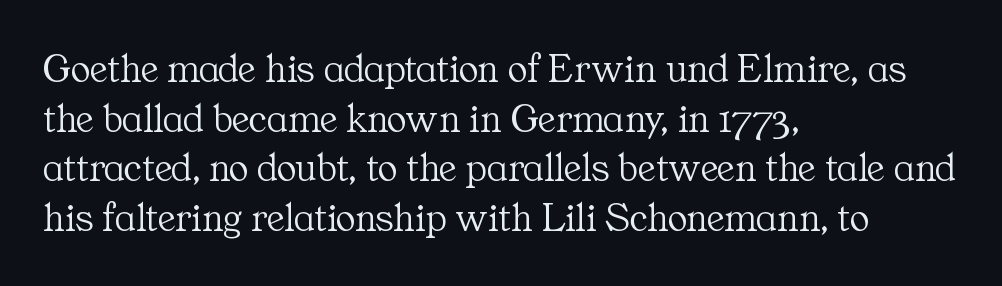
{"serif": "yes", "italic": "no", "bold": "no", "weight": "light", "width": "normal", "stroke_contrast": "medium", "x_height": "medium", "monospaced": "no", "underline": "no", "align": "left", "line_spacing_ratio": 1.21, "letter_spacing": "normal", "letter_spacing_em": 0.0, "glyph_px": 41}
